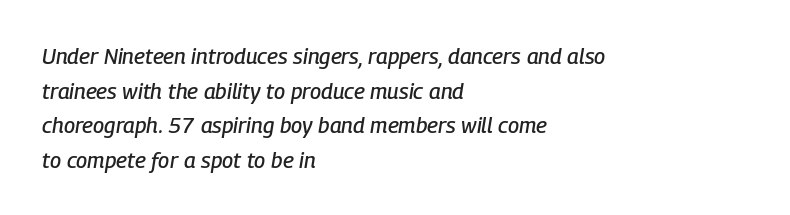
{"italic": "yes", "lean": "right", "slant_degrees": 9, "underline": "no", "align": "left", "line_spacing": "normal", "line_spacing_ratio": 1.57, "letter_spacing": "normal", "letter_spacing_em": 0.0, "glyph_px": 22}
